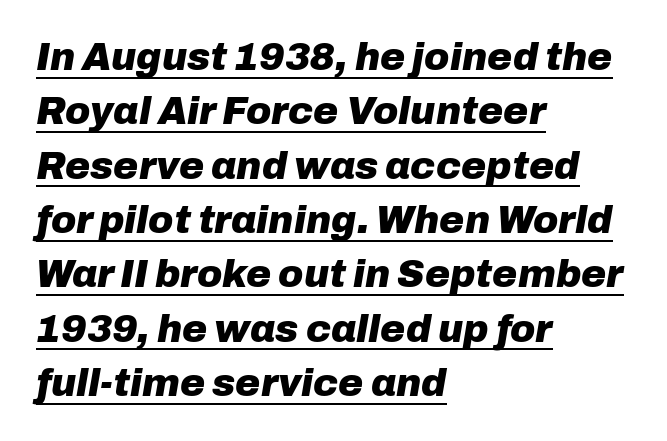
Q: Is the text bold? A: Yes.
Q: Is the text italic (slanted)? A: Yes, it leans right by about 10 degrees.
Q: Is the text underlined? A: Yes.
Q: How is the paragraph aligned? A: Left-aligned.
Q: Is the spacing between letters normal or unusually wide? A: Normal.
Q: Is the spacing between lines tight, normal or loose? A: Normal.
Q: Width (condensed, normal, or wide)? A: Normal.
Q: Stroke contrast? A: Low.
Q: x-height? A: Medium.
Q: Monospaced? A: No.
